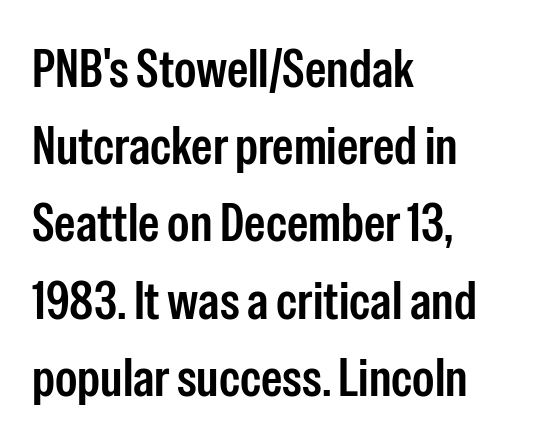
If you drew a ruler down the left edge, every line would touch it. The rendering uses natural spacing where letterforms have individual widths. Compared with typical body copy, the letter spacing here is the same. Vertical strokes here are truly vertical. Line spacing here is normal.
